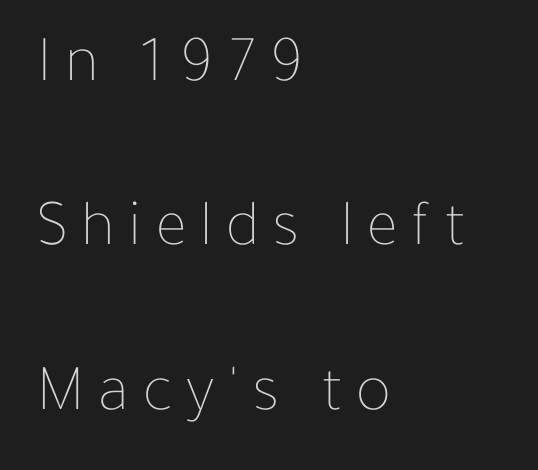
The image shows 66 px thin type, upright; set left-aligned, loose line spacing (2.49x), unusually wide letter spacing (+0.21 em), not underlined; low stroke contrast and a medium x-height.
